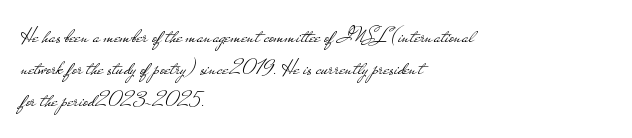
Q: Is the text bold? A: No.
Q: Is the text italic (slanted)? A: Yes.
Q: Is the text underlined? A: No.
Q: How is the paragraph aligned? A: Left-aligned.
Q: Is the spacing between letters normal or unusually wide? A: Normal.
Q: Is the spacing between lines tight, normal or loose? A: Normal.
